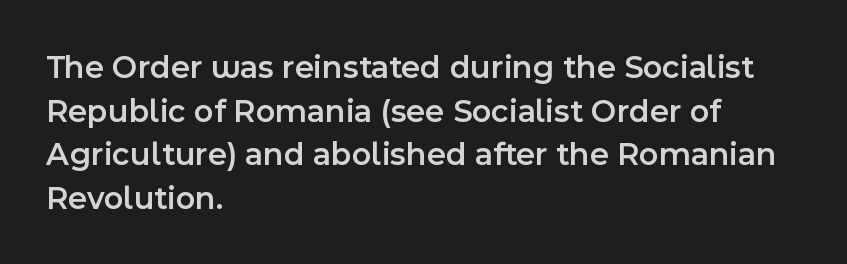
{"serif": "no", "italic": "no", "bold": "semi", "weight": "semibold", "width": "normal", "x_height": "medium", "monospaced": "no", "underline": "no", "align": "left", "line_spacing": "normal", "line_spacing_ratio": 1.32, "letter_spacing": "normal", "letter_spacing_em": 0.0, "glyph_px": 33}
